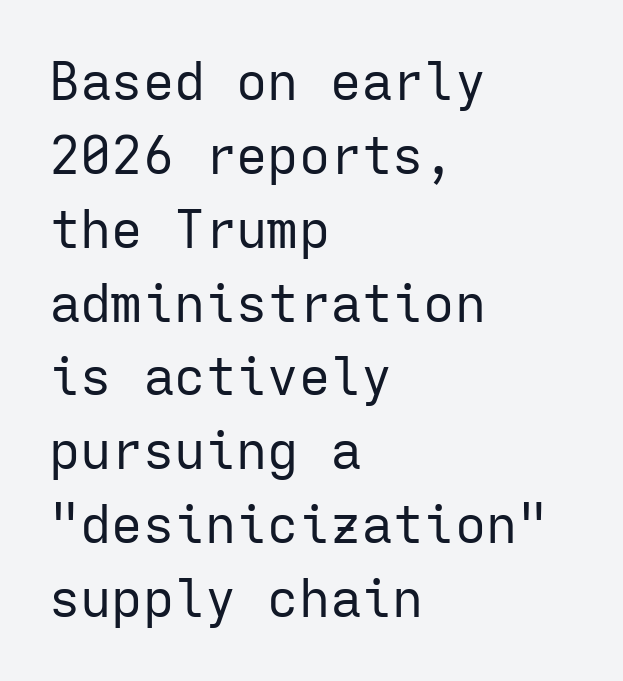
{"serif": "no", "italic": "no", "bold": "no", "weight": "regular", "width": "normal", "stroke_contrast": "low", "x_height": "medium", "monospaced": "yes", "underline": "no", "align": "left", "line_spacing": "normal", "line_spacing_ratio": 1.42, "letter_spacing": "normal", "letter_spacing_em": 0.0, "glyph_px": 52}
